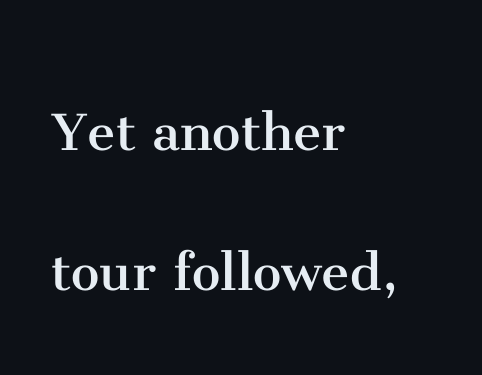
The passage shown is typed in a proportional face where columns would drift. Regarding serifs, this sample has them. Interline gaps are noticeably wide in this sample. Left-aligned paragraph, ragged on the right.
